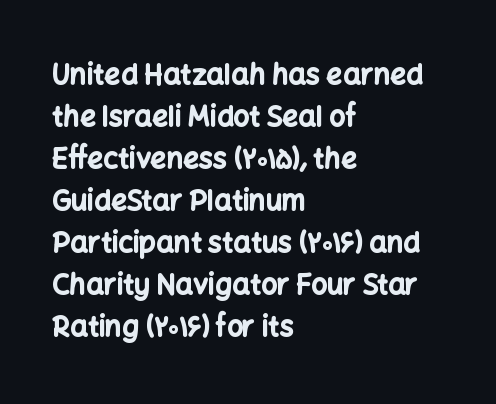
The baseline area is clear. In terms of letterspacing, this is plain default setting. Short and long lines alike share a common starting point at left. This block has exactly the height ordinary leading produces. Posture: vertical.
